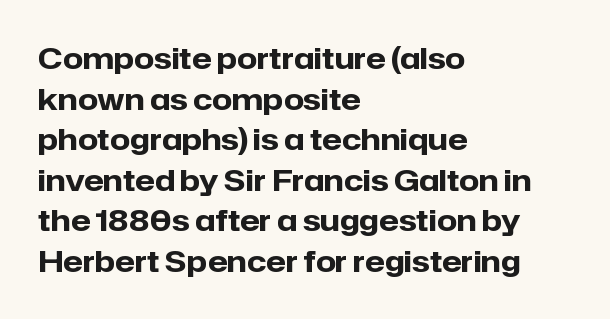
Q: Is the text bold? A: Yes.
Q: Is the text italic (slanted)? A: No, it is upright.
Q: Is the typeface a serif or a sans-serif typeface? A: Sans-serif.
Q: Is the text underlined? A: No.
Q: How is the paragraph aligned? A: Left-aligned.
Q: Is the spacing between letters normal or unusually wide? A: Normal.
Q: Is the spacing between lines tight, normal or loose? A: Normal.
Q: Width (condensed, normal, or wide)? A: Normal.
Q: Stroke contrast? A: Low.
Q: x-height? A: Medium.
Q: Monospaced? A: No.
